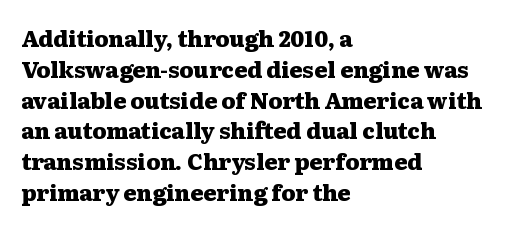
{"italic": "no", "bold": "yes", "underline": "no", "align": "left", "line_spacing": "normal", "line_spacing_ratio": 1.4, "letter_spacing": "normal", "letter_spacing_em": 0.0, "glyph_px": 22}
